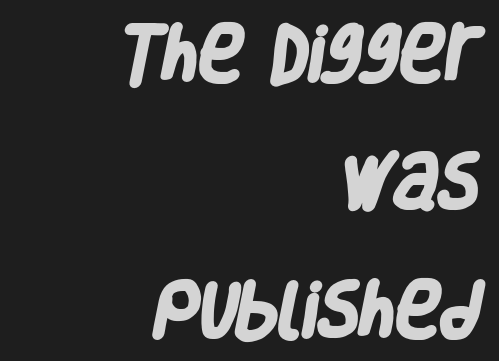
The image shows 61 px heavy, condensed sans-serif type; set right-aligned, loose line spacing (2.1x), normal letter spacing, not underlined; low stroke contrast and a large x-height.
